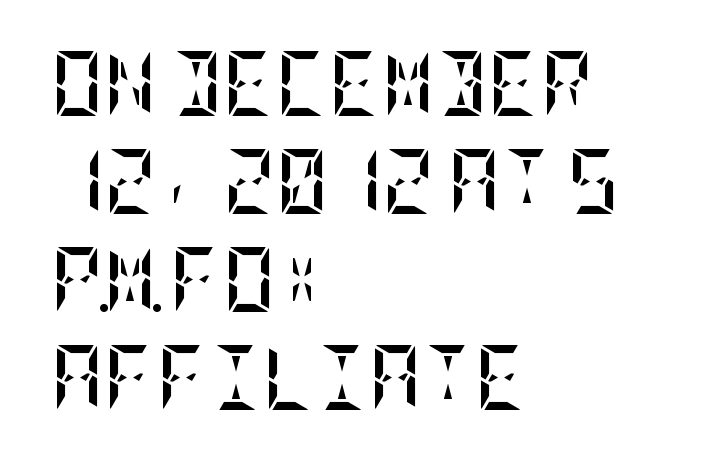
Quick note: interline space is typical. Quick note: not italic, upright. The strokes are fattened all the way to bold. The foot of each line stays bare and open. This rendering leaves character spacing at its baseline value.
